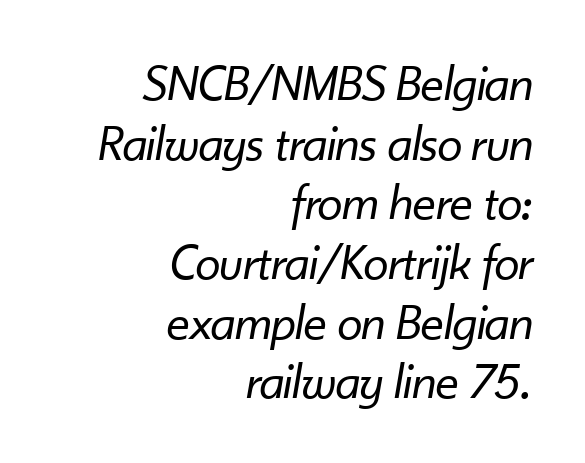
The image shows 51 px regular-weight type, italic (leaning right); set right-aligned, line spacing 1.17x, normal letter spacing, not underlined; low stroke contrast and a small x-height.
